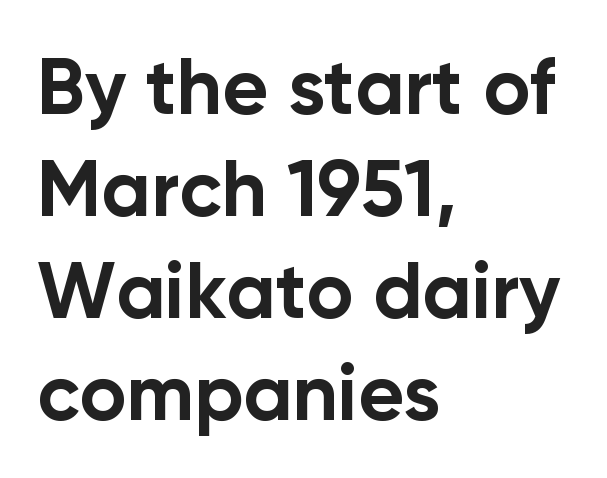
Q: Is the text bold? A: Yes.
Q: Is the text italic (slanted)? A: No, it is upright.
Q: Is the typeface a serif or a sans-serif typeface? A: Sans-serif.
Q: Is the text underlined? A: No.
Q: How is the paragraph aligned? A: Left-aligned.
Q: Is the spacing between letters normal or unusually wide? A: Normal.
Q: Is the spacing between lines tight, normal or loose? A: Normal.
Q: Width (condensed, normal, or wide)? A: Normal.
Q: Stroke contrast? A: Low.
Q: x-height? A: Medium.
Q: Monospaced? A: No.
